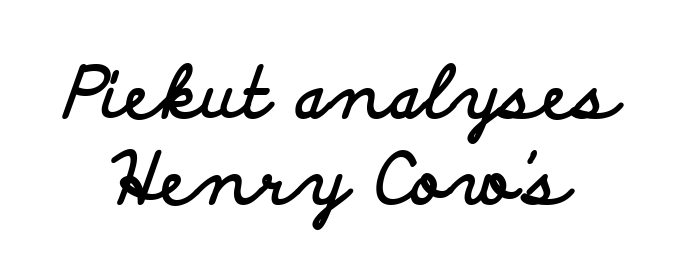
Q: Is the text bold? A: Yes.
Q: Is the text italic (slanted)? A: Yes.
Q: Is the typeface a serif or a sans-serif typeface? A: Sans-serif.
Q: Is the text underlined? A: No.
Q: How is the paragraph aligned? A: Centered.
Q: Is the spacing between letters normal or unusually wide? A: Normal.
Q: Width (condensed, normal, or wide)? A: Wide.
Q: Stroke contrast? A: Low.
Q: x-height? A: Small.
Q: Monospaced? A: No.
